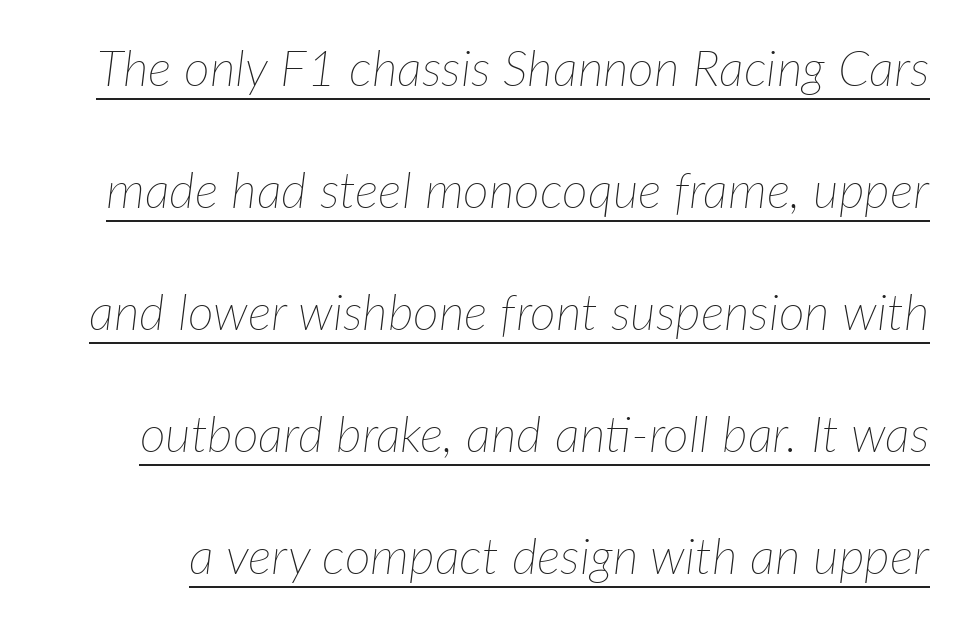
Caption: standard tracking, unaltered. The face used here is proportionally spaced, like ordinary book or web type. Posture: slanted. Does a line run under the words? Yes, clearly.
